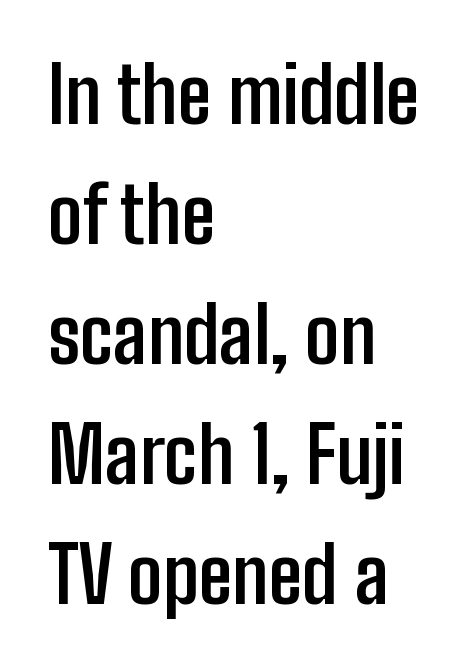
These lines carry a lot of weight — the face is fully bold. The paragraph shown leans on its left margin. The leading is moderate, giving the passage an even texture. This rendering features lettering with no underline.
